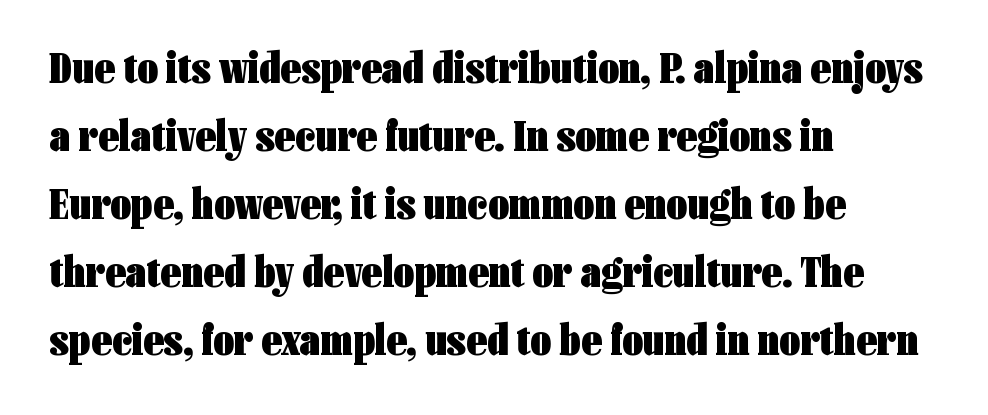
A dark, heavy texture on the line: the type is bold. Glance below the letters and you will spot only blank space. Caption: standard tracking, unaltered. Each letter keeps its own natural width here, so spacing adapts to shape. Nope, not italic — everything's standing straight.
